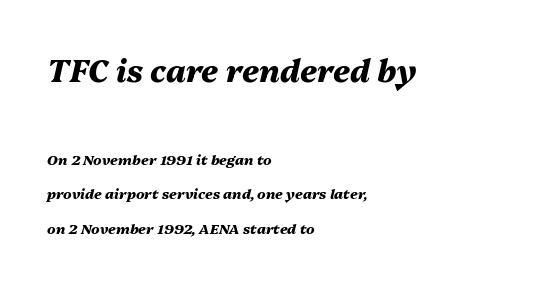
Descender tails drop into unmarked territory. You could not count columns in this text — the font is proportionally spaced. Emphasis by weight is at full strength: bold. Look at the tracking — it's just the regular setting, nothing added. The space between consecutive lines is lavish. Does the copy run flush right? No — it runs flush left.
